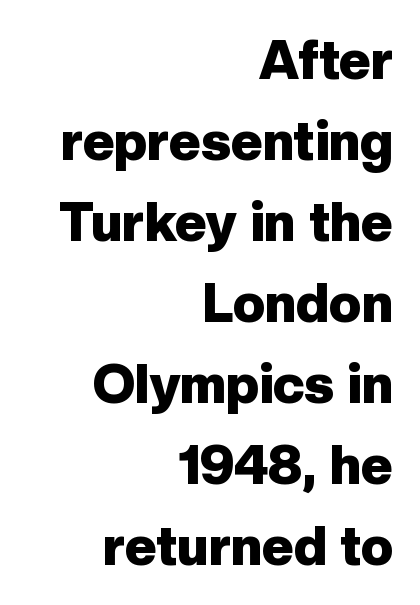
{"serif": "no", "italic": "no", "bold": "yes", "weight": "heavy", "width": "normal", "stroke_contrast": "low", "x_height": "medium", "monospaced": "no", "underline": "no", "align": "right", "line_spacing": "normal", "line_spacing_ratio": 1.5, "letter_spacing": "normal", "letter_spacing_em": 0.0, "glyph_px": 54}
